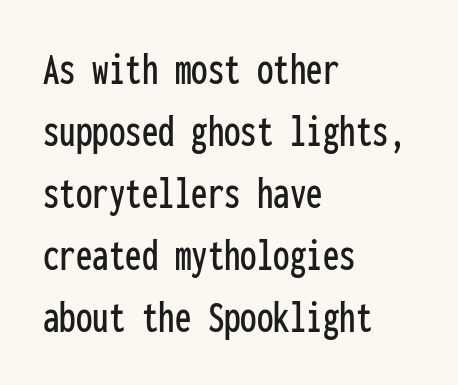
The image shows 47 px condensed sans-serif type, upright, monospaced; set left-aligned, normal line spacing (1.32x), normal letter spacing, not underlined; low stroke contrast and a medium x-height.
